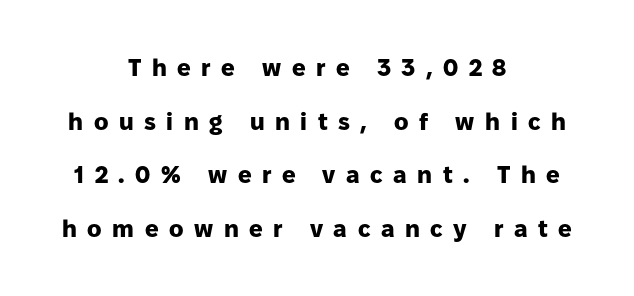
{"italic": "no", "bold": "yes", "underline": "no", "align": "center", "line_spacing": "loose", "line_spacing_ratio": 2.23, "letter_spacing": "wide", "letter_spacing_em": 0.44, "glyph_px": 24}
